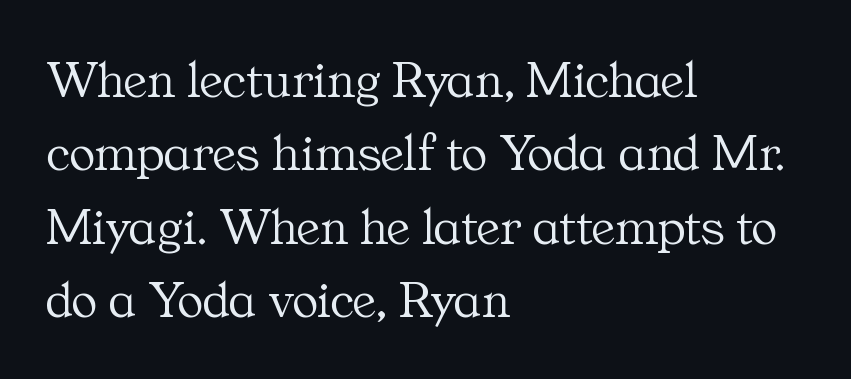
{"serif": "yes", "italic": "no", "bold": "no", "weight": "light", "width": "normal", "stroke_contrast": "medium", "x_height": "medium", "monospaced": "no", "underline": "no", "align": "left", "line_spacing": "normal", "line_spacing_ratio": 1.36, "letter_spacing": "normal", "letter_spacing_em": 0.0, "glyph_px": 54}
